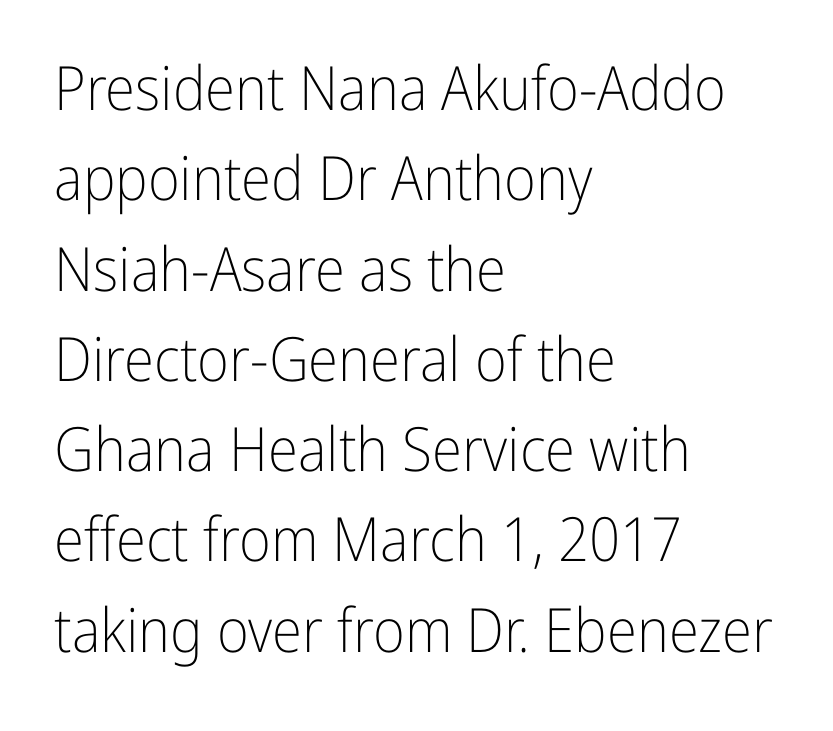
The image shows 61 px light, condensed sans-serif type, upright; set left-aligned, normal line spacing (1.48x), normal letter spacing, not underlined; low stroke contrast and a medium x-height.
